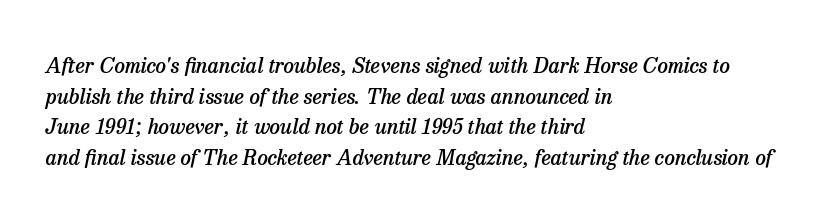
{"italic": "yes", "lean": "right", "slant_degrees": 13, "bold": "semi", "underline": "no", "align": "left", "line_spacing": "normal", "line_spacing_ratio": 1.46, "letter_spacing": "normal", "letter_spacing_em": 0.0, "glyph_px": 21}
